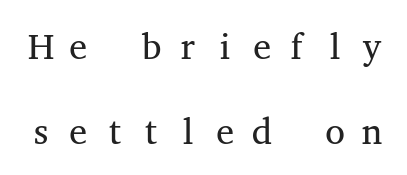
Q: Is the text bold? A: No.
Q: Is the text italic (slanted)? A: No, it is upright.
Q: Is the typeface a serif or a sans-serif typeface? A: Serif.
Q: Is the text underlined? A: No.
Q: Is the spacing between letters normal or unusually wide? A: Unusually wide.
Q: Is the spacing between lines tight, normal or loose? A: Loose.
Q: Width (condensed, normal, or wide)? A: Wide.
Q: Stroke contrast? A: Medium.
Q: x-height? A: Medium.
Q: Monospaced? A: Yes.
